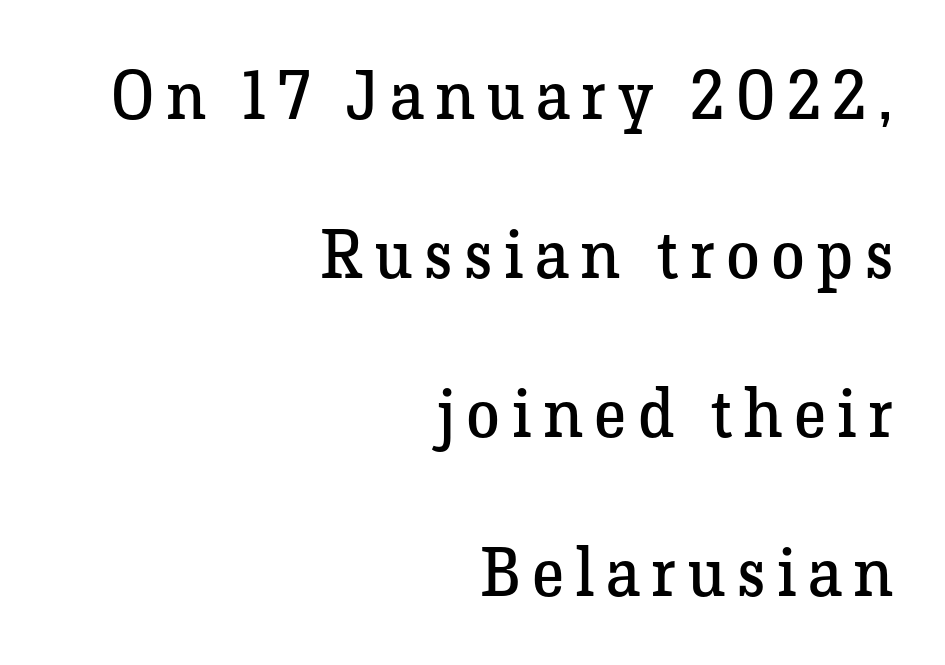
Q: Is the text bold? A: No.
Q: Is the text italic (slanted)? A: No, it is upright.
Q: Is the typeface a serif or a sans-serif typeface? A: Serif.
Q: Is the text underlined? A: No.
Q: How is the paragraph aligned? A: Right-aligned.
Q: Is the spacing between lines tight, normal or loose? A: Loose.
Q: Width (condensed, normal, or wide)? A: Normal.
Q: Stroke contrast? A: Low.
Q: x-height? A: Medium.
Q: Monospaced? A: No.
